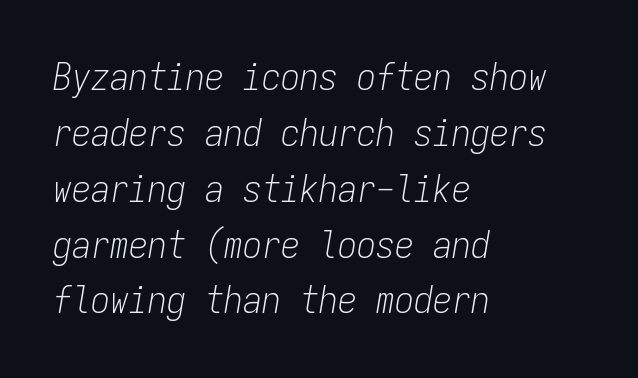
Stems and bowls with no extra thickness — not bold. The passage shown has conventional tracking throughout. The whole block is typeset with a tilt. These lines are set flush left with a ragged right edge. Here the designer chose a console-style face with uniform glyph widths. Words float on clear page, feet unadorned.
